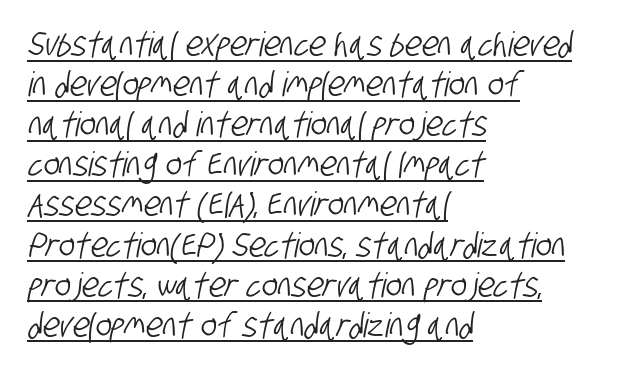
{"serif": "no", "width": "condensed", "stroke_contrast": "low", "x_height": "large", "monospaced": "no", "underline": "yes", "align": "left", "line_spacing_ratio": 1.18, "letter_spacing": "normal", "letter_spacing_em": 0.0, "glyph_px": 34}
